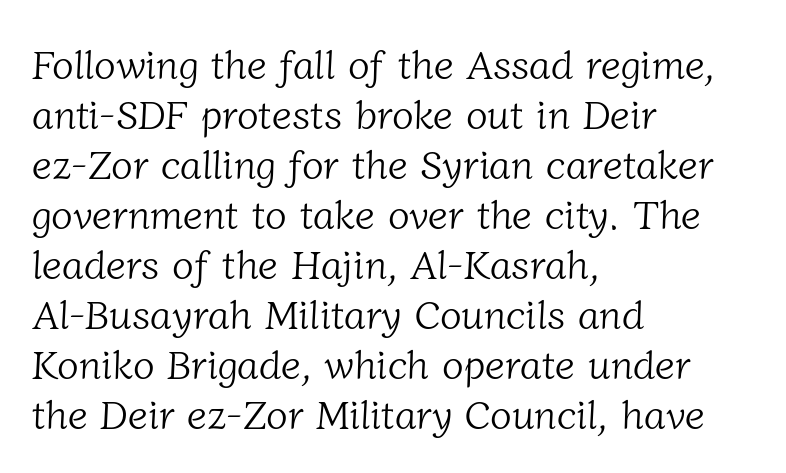
The image shows 40 px light serif type; set left-aligned, normal line spacing (1.25x), normal letter spacing, not underlined; low stroke contrast and a medium x-height.
